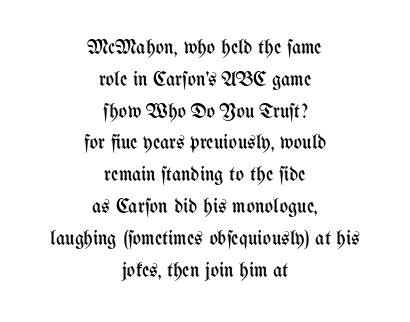
This sample uses plain, unmodified letter spacing. Regular leading. Short and long lines alike share a common midpoint. Descenders hang freely into open space.
